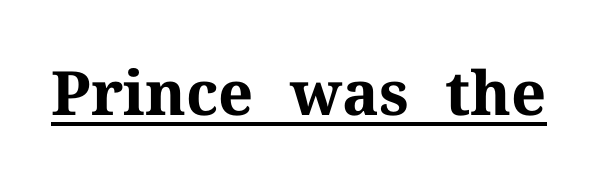
Typographic density is high because the face is bold. No italicization has been applied; the sample stays upright. Check the space under the baseline: a stroke is drawn there. This sample uses a serif face. Spacing verdict: proportional, widths tailored to each character. Look at the tracking — it's just the regular setting, nothing added.
